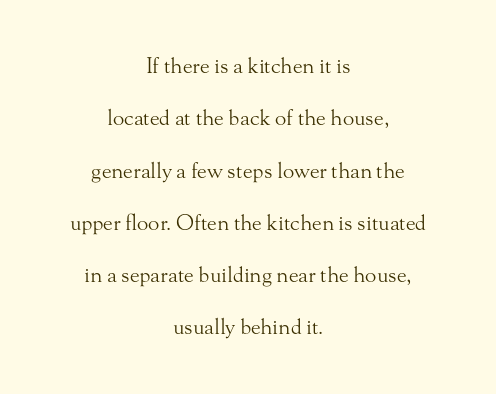
{"italic": "no", "bold": "no", "underline": "no", "align": "center", "line_spacing": "loose", "line_spacing_ratio": 2.49, "letter_spacing": "normal", "letter_spacing_em": 0.0, "glyph_px": 21}
